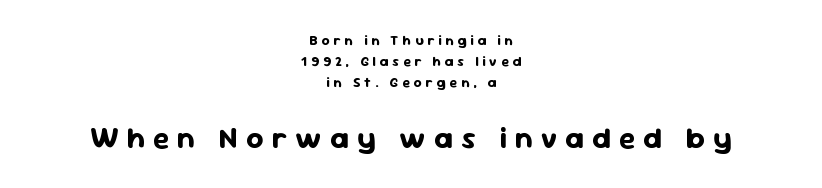
Weight: bold. The letters are spread apart with noticeably loose tracking. You could not count columns in this text — the font is proportionally spaced. Note: smaller setting up top, larger setting below. Look at the bottom of the vertical strokes: they stop flat, with no serifs.
